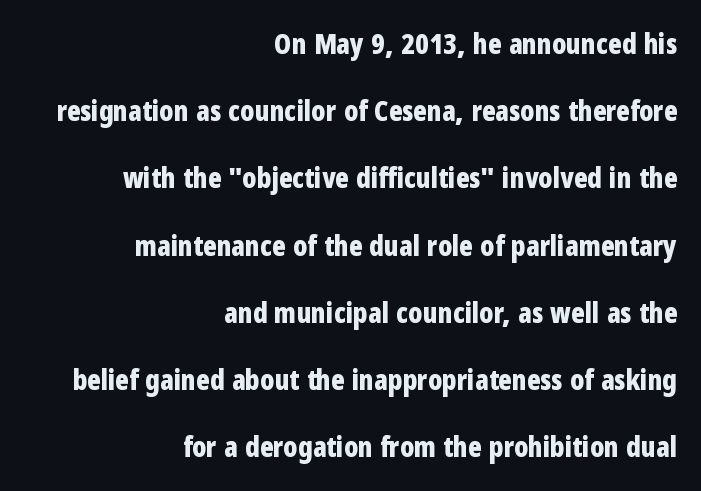
Q: Is the text bold? A: Yes.
Q: Is the text italic (slanted)? A: No, it is upright.
Q: Is the typeface a serif or a sans-serif typeface? A: Sans-serif.
Q: Is the text underlined? A: No.
Q: How is the paragraph aligned? A: Right-aligned.
Q: Is the spacing between letters normal or unusually wide? A: Normal.
Q: Is the spacing between lines tight, normal or loose? A: Loose.
Q: Width (condensed, normal, or wide)? A: Condensed.
Q: Stroke contrast? A: Low.
Q: x-height? A: Medium.
Q: Monospaced? A: No.
